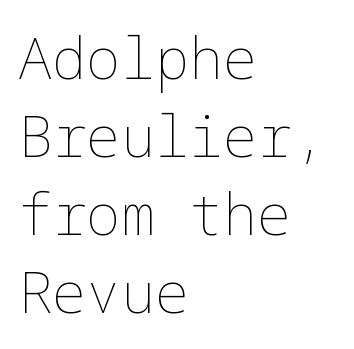
{"italic": "no", "bold": "no", "weight": "thin", "width": "normal", "stroke_contrast": "low", "x_height": "medium", "underline": "no", "align": "left", "line_spacing": "normal", "line_spacing_ratio": 1.37, "letter_spacing": "normal", "letter_spacing_em": 0.0, "glyph_px": 57}
